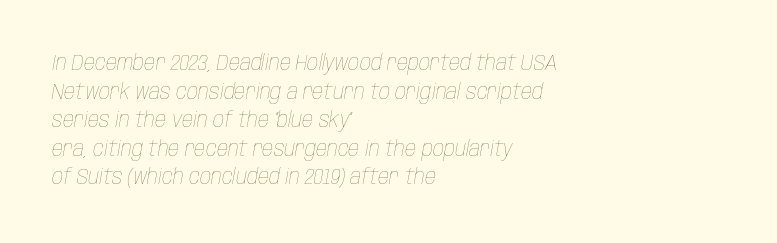
Q: Is the text bold? A: No.
Q: Is the text italic (slanted)? A: Yes, it leans right by about 10 degrees.
Q: Is the text underlined? A: No.
Q: How is the paragraph aligned? A: Left-aligned.
Q: Is the spacing between letters normal or unusually wide? A: Normal.
Q: Is the spacing between lines tight, normal or loose? A: Normal.
